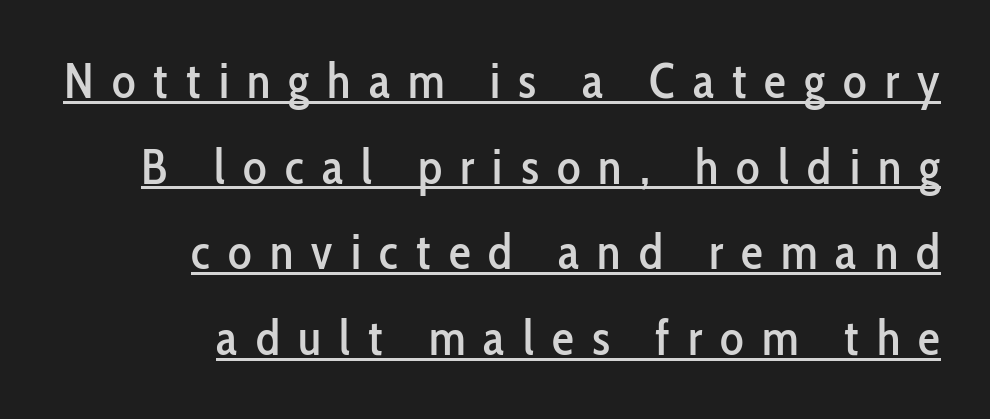
Stroke terminals: plain, sans-serif. Italic? Not at all — the glyphs are vertical. Line endings align vertically; line beginnings do not. Decoration check: the copy is underlined. A typesetter would call this proportional, since set widths differ per character. The letterforms stand isolated, each surrounded by extra space.
